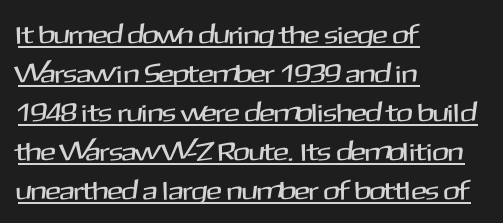
Q: Is the text italic (slanted)? A: No, it is upright.
Q: Is the text underlined? A: Yes.
Q: How is the paragraph aligned? A: Left-aligned.
Q: Is the spacing between letters normal or unusually wide? A: Normal.
Q: Is the spacing between lines tight, normal or loose? A: Normal.
